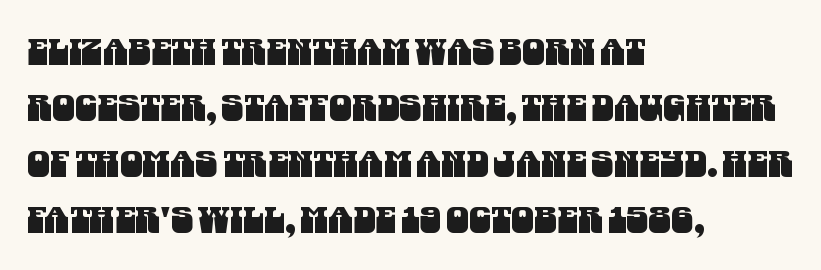
The image shows 36 px condensed sans-serif type; set left-aligned, normal line spacing (1.56x), normal letter spacing, not underlined; medium stroke contrast and a large x-height.
